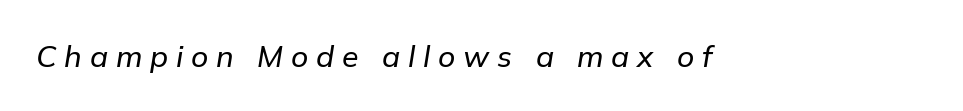
Q: Is the text italic (slanted)? A: Yes, it leans right by about 9 degrees.
Q: Is the text underlined? A: No.
Q: Is the spacing between letters normal or unusually wide? A: Unusually wide.
Q: Width (condensed, normal, or wide)? A: Normal.
Q: Stroke contrast? A: Low.
Q: x-height? A: Medium.
Q: Monospaced? A: No.
